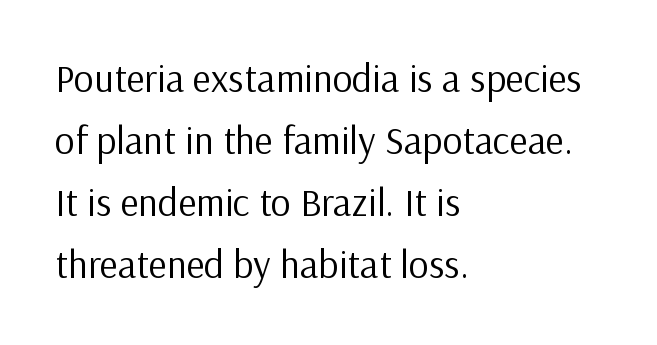
The face used here is a sans, in the tradition of grotesques and geometrics. If you measured baseline to baseline, you'd find a middling distance. Is the letter spacing exaggerated? No — it looks like the ordinary default. The font's upright variant was chosen for this text. Teacher's note: observe the even left margin — that is flush-left alignment. Weight: regular or lighter.
